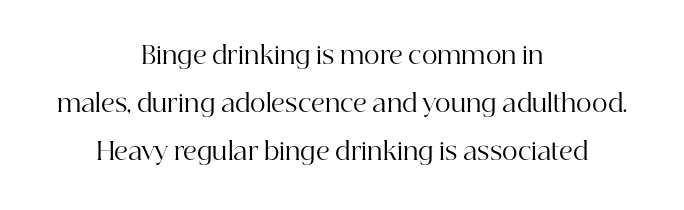
{"italic": "no", "bold": "no", "underline": "no", "align": "center", "line_spacing": "loose", "line_spacing_ratio": 2.01, "letter_spacing": "normal", "letter_spacing_em": 0.0, "glyph_px": 24}
